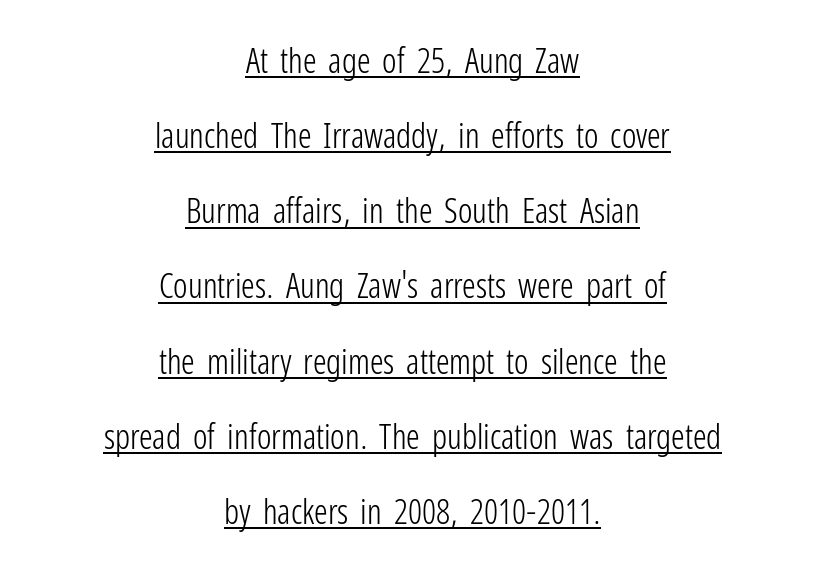
{"serif": "no", "italic": "no", "bold": "no", "weight": "light", "width": "condensed", "stroke_contrast": "low", "x_height": "medium", "monospaced": "no", "underline": "yes", "align": "center", "line_spacing": "loose", "line_spacing_ratio": 2.21, "letter_spacing": "normal", "letter_spacing_em": 0.0, "glyph_px": 34}
